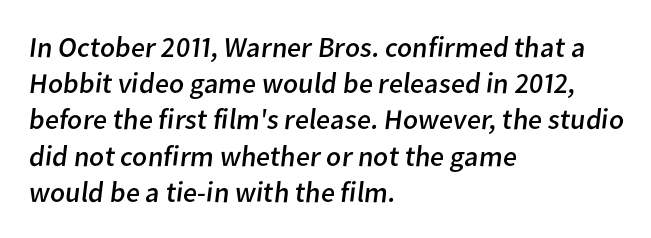
The image shows 29 px regular-weight sans-serif type; set left-aligned, normal line spacing (1.25x), normal letter spacing, not underlined; low stroke contrast and a medium x-height.
